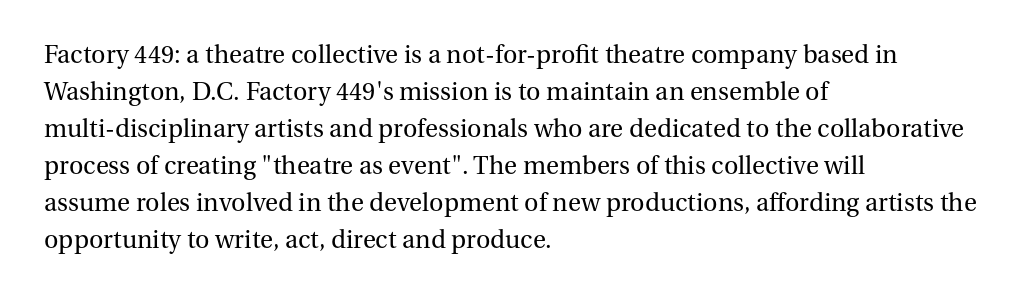
The image shows 25 px text type, upright; set left-aligned, normal line spacing (1.48x), normal letter spacing, not underlined.
